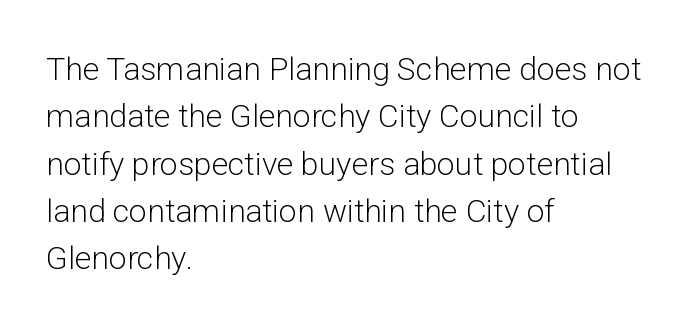
{"serif": "no", "italic": "no", "bold": "no", "weight": "light", "width": "normal", "stroke_contrast": "low", "x_height": "medium", "monospaced": "no", "underline": "no", "align": "left", "line_spacing": "normal", "line_spacing_ratio": 1.48, "letter_spacing": "normal", "letter_spacing_em": 0.0, "glyph_px": 32}
